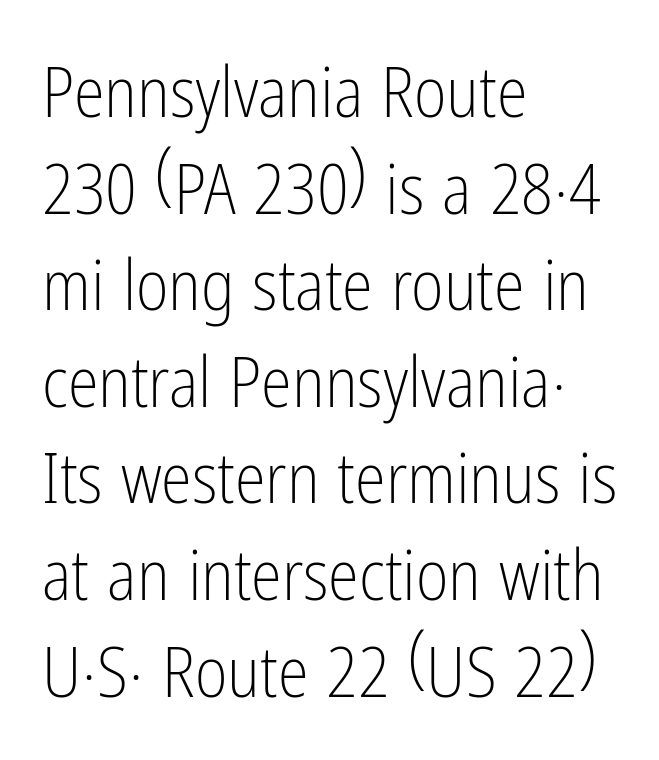
{"serif": "no", "italic": "no", "bold": "no", "weight": "light", "width": "condensed", "stroke_contrast": "low", "x_height": "medium", "monospaced": "no", "underline": "no", "align": "left", "line_spacing": "normal", "line_spacing_ratio": 1.38, "letter_spacing": "normal", "letter_spacing_em": 0.0, "glyph_px": 70}
